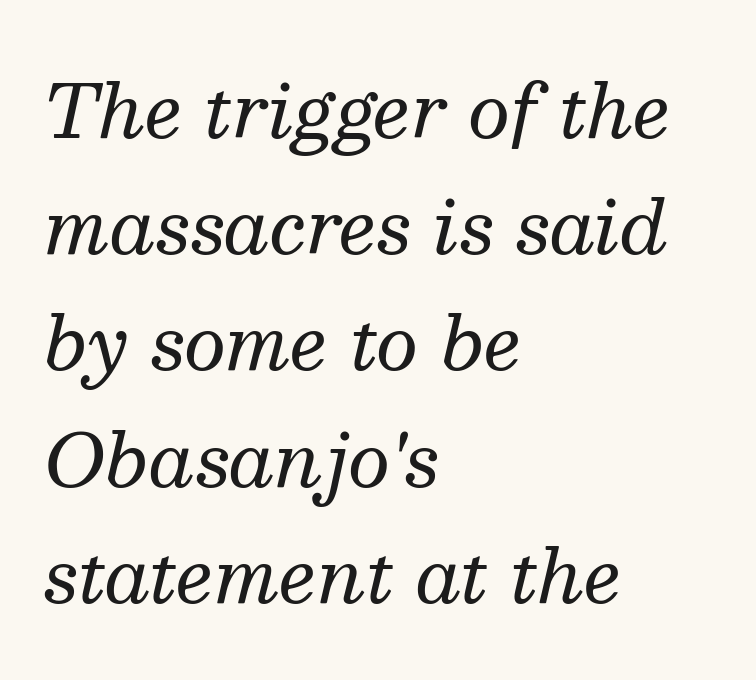
Q: Is the text bold? A: No.
Q: Is the text italic (slanted)? A: Yes, it leans right by about 13 degrees.
Q: Is the typeface a serif or a sans-serif typeface? A: Serif.
Q: Is the text underlined? A: No.
Q: How is the paragraph aligned? A: Left-aligned.
Q: Is the spacing between letters normal or unusually wide? A: Normal.
Q: Is the spacing between lines tight, normal or loose? A: Normal.
Q: Width (condensed, normal, or wide)? A: Normal.
Q: Stroke contrast? A: Medium.
Q: x-height? A: Medium.
Q: Monospaced? A: No.
